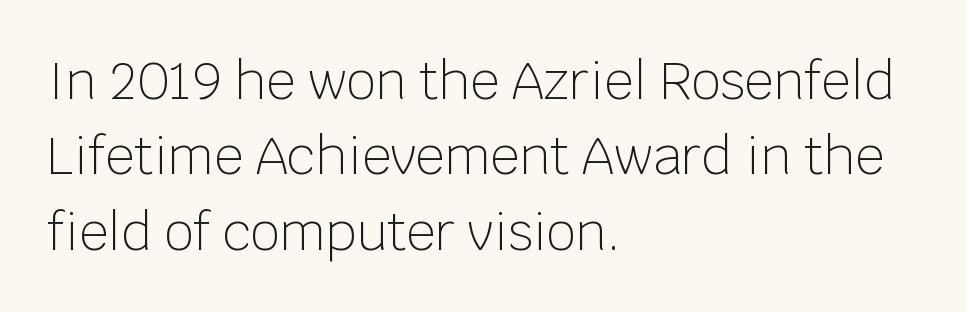
The image shows 51 px light sans-serif type, upright; set left-aligned, normal line spacing (1.48x), normal letter spacing, not underlined; low stroke contrast and a large x-height.
